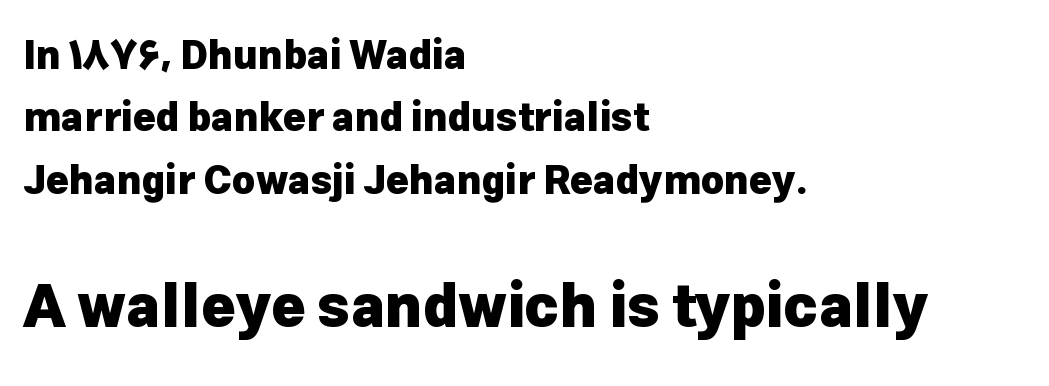
The image shows 59 px heavy sans-serif type, upright; set left-aligned, normal line spacing (1.6x), normal letter spacing, not underlined; the second (bottom) block is 1.51x larger; low stroke contrast and a medium x-height.
